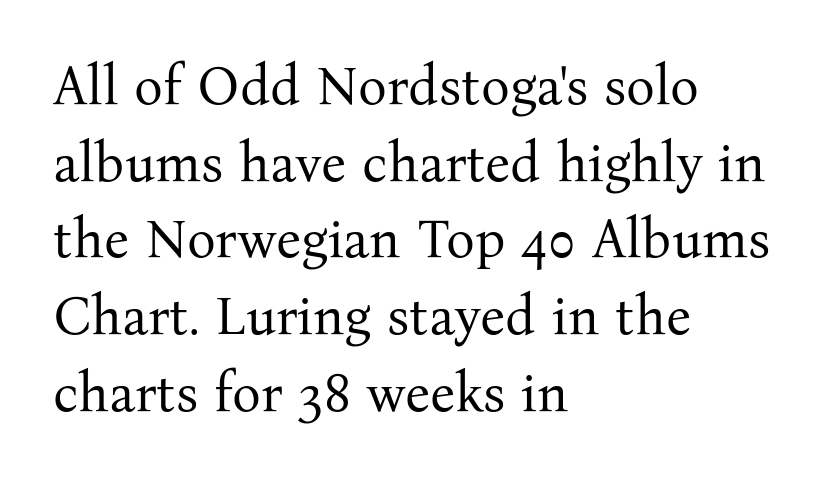
Q: Is the text bold? A: No.
Q: Is the text italic (slanted)? A: No, it is upright.
Q: Is the typeface a serif or a sans-serif typeface? A: Serif.
Q: Is the text underlined? A: No.
Q: How is the paragraph aligned? A: Left-aligned.
Q: Is the spacing between letters normal or unusually wide? A: Normal.
Q: Is the spacing between lines tight, normal or loose? A: Normal.
Q: Width (condensed, normal, or wide)? A: Normal.
Q: Stroke contrast? A: Medium.
Q: x-height? A: Medium.
Q: Monospaced? A: No.
